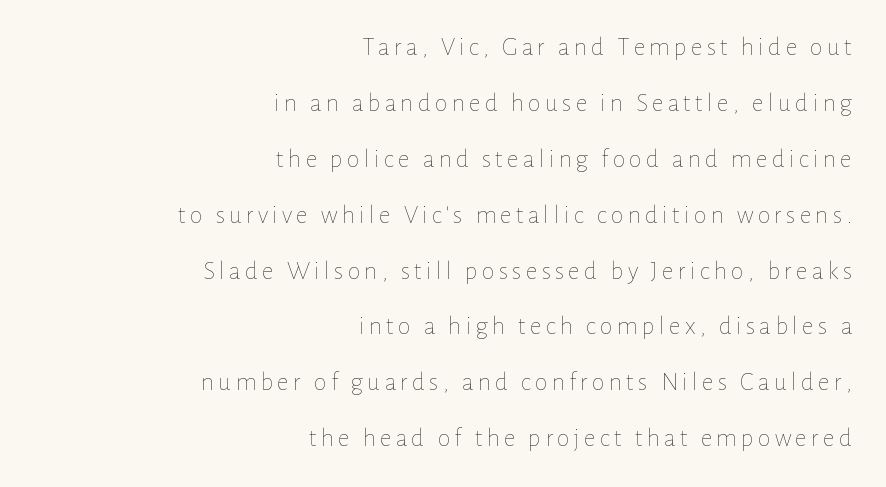
The image shows 26 px text type, upright; set right-aligned, loose line spacing (2.15x), not underlined.
